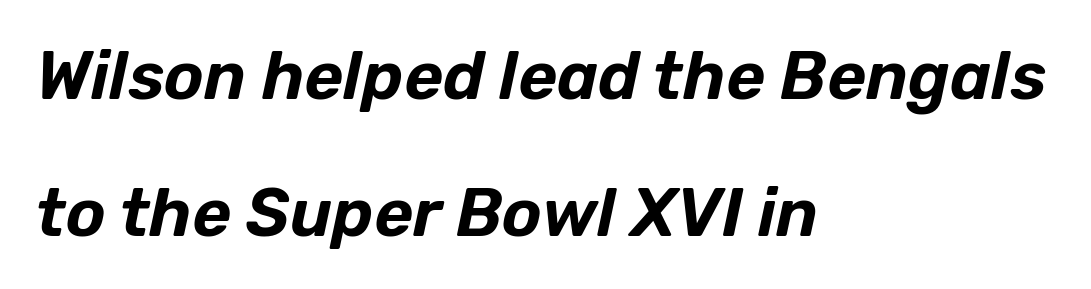
Q: Is the text italic (slanted)? A: Yes, it leans right by about 12 degrees.
Q: Is the text underlined? A: No.
Q: How is the paragraph aligned? A: Left-aligned.
Q: Is the spacing between letters normal or unusually wide? A: Normal.
Q: Is the spacing between lines tight, normal or loose? A: Loose.
Q: Width (condensed, normal, or wide)? A: Normal.
Q: Stroke contrast? A: Low.
Q: x-height? A: Medium.
Q: Monospaced? A: No.
